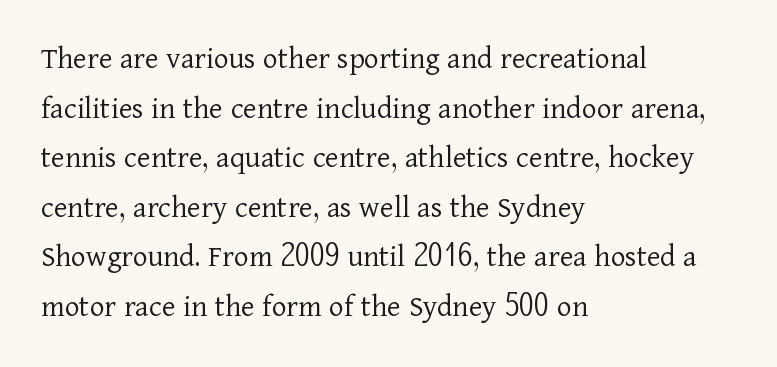
No extra tracking has been applied to these lines. The type sits square on the baseline with zero lean. Leading matches the norm, producing a regular column. Any mark beneath the type? The region is blank.
